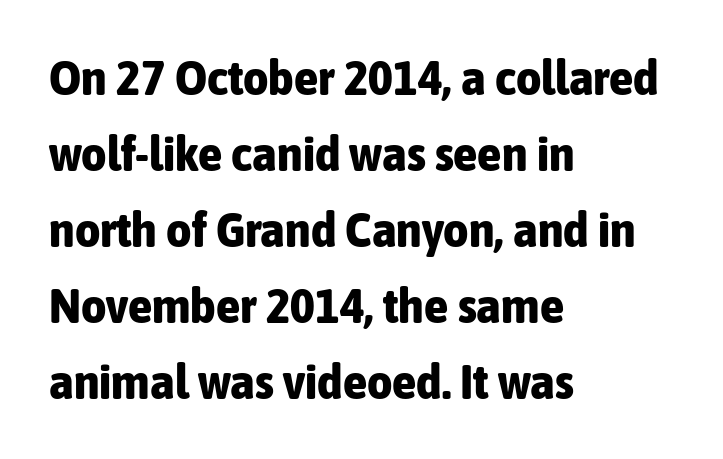
Q: Is the text bold? A: Yes.
Q: Is the text italic (slanted)? A: No, it is upright.
Q: Is the typeface a serif or a sans-serif typeface? A: Sans-serif.
Q: Is the text underlined? A: No.
Q: How is the paragraph aligned? A: Left-aligned.
Q: Is the spacing between letters normal or unusually wide? A: Normal.
Q: Is the spacing between lines tight, normal or loose? A: Normal.
Q: Width (condensed, normal, or wide)? A: Condensed.
Q: Stroke contrast? A: Low.
Q: x-height? A: Medium.
Q: Monospaced? A: No.
